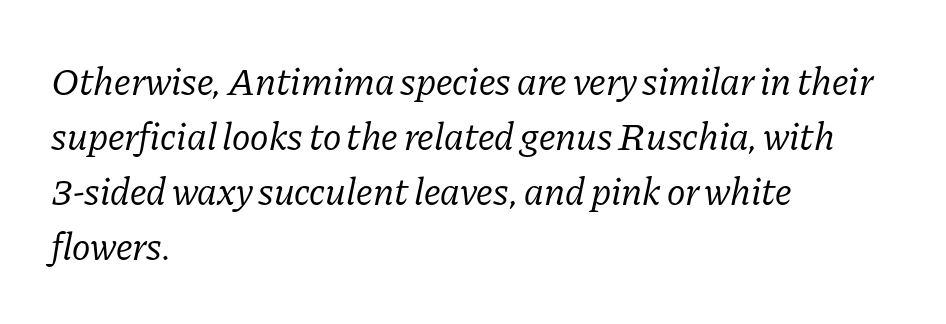
Heaviness? Minimal to ordinary, like unemphasized prose. Line starts are locked; line ends wander. This sample keeps an unexceptional amount of space between lines. Serifs: yes, visible at the terminals of the letterforms.
